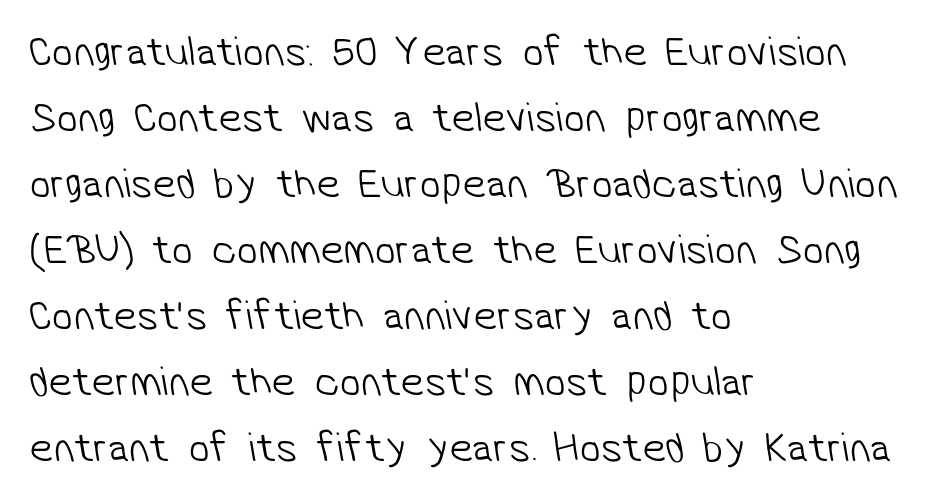
{"serif": "no", "bold": "no", "weight": "light", "width": "normal", "stroke_contrast": "low", "x_height": "medium", "monospaced": "no", "underline": "no", "align": "left", "line_spacing": "normal", "line_spacing_ratio": 1.57, "letter_spacing": "normal", "letter_spacing_em": 0.0, "glyph_px": 42}
